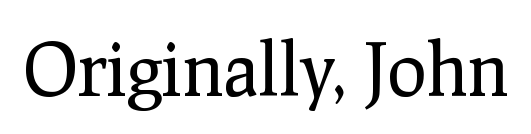
The image shows 73 px regular-weight serif type, upright; set normal letter spacing, not underlined; low stroke contrast and a medium x-height.
